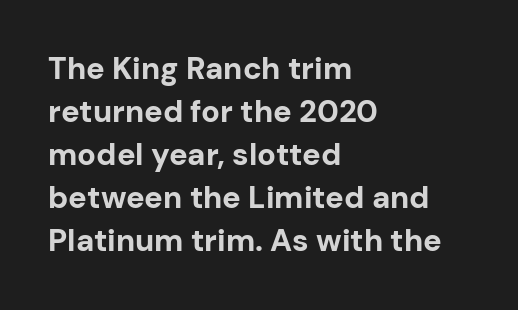
The image shows 31 px bold sans-serif type, upright; set left-aligned, normal line spacing (1.39x), normal letter spacing, not underlined; low stroke contrast and a medium x-height.
